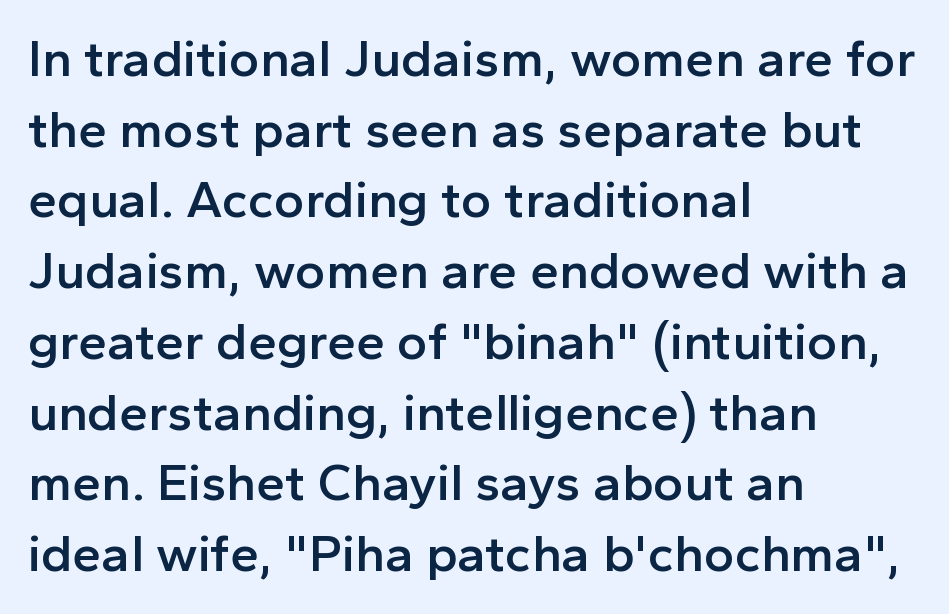
{"serif": "no", "italic": "no", "bold": "semi", "weight": "semibold", "width": "normal", "x_height": "medium", "monospaced": "no", "underline": "no", "align": "left", "line_spacing": "normal", "line_spacing_ratio": 1.36, "letter_spacing": "normal", "letter_spacing_em": 0.0, "glyph_px": 52}
